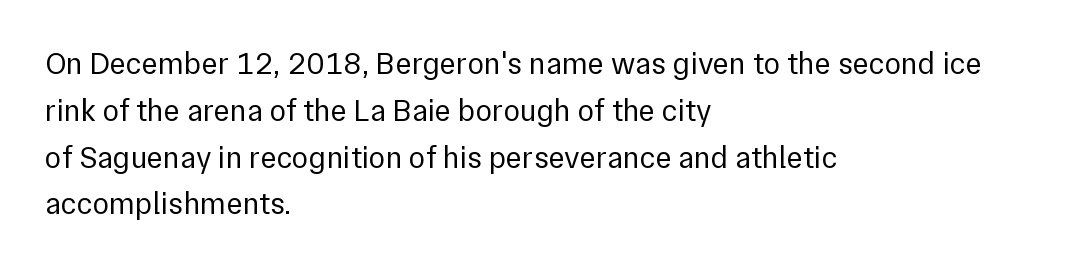
Q: Is the text bold? A: No.
Q: Is the text italic (slanted)? A: No, it is upright.
Q: Is the typeface a serif or a sans-serif typeface? A: Sans-serif.
Q: Is the text underlined? A: No.
Q: How is the paragraph aligned? A: Left-aligned.
Q: Is the spacing between letters normal or unusually wide? A: Normal.
Q: Is the spacing between lines tight, normal or loose? A: Normal.
Q: Width (condensed, normal, or wide)? A: Normal.
Q: Stroke contrast? A: Low.
Q: x-height? A: Medium.
Q: Monospaced? A: No.
